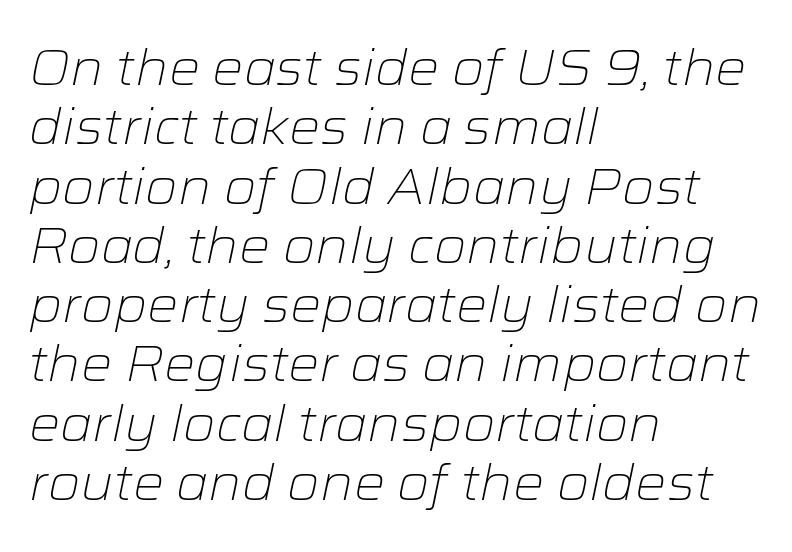
The image shows 49 px light, wide type, italic (leaning right); set left-aligned, line spacing 1.21x, normal letter spacing, not underlined; low stroke contrast and a medium x-height.
